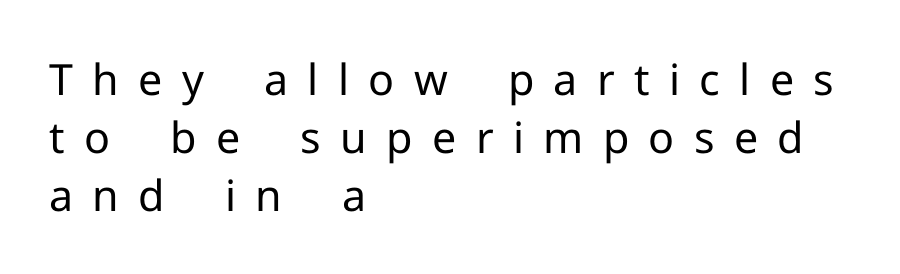
The image shows 43 px regular-weight sans-serif type, upright; set left-aligned, normal line spacing (1.35x), unusually wide letter spacing (+0.45 em), not underlined; low stroke contrast and a medium x-height.
